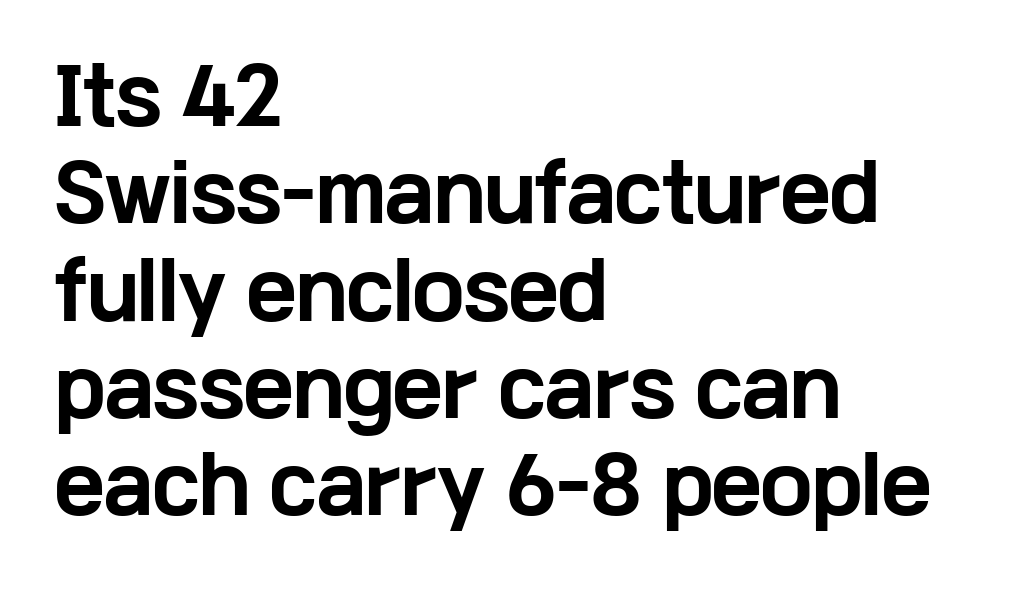
{"serif": "no", "italic": "no", "bold": "yes", "weight": "bold", "width": "wide", "stroke_contrast": "low", "x_height": "medium", "monospaced": "no", "underline": "no", "align": "left", "line_spacing": "normal", "line_spacing_ratio": 1.28, "letter_spacing": "normal", "letter_spacing_em": 0.0, "glyph_px": 76}
